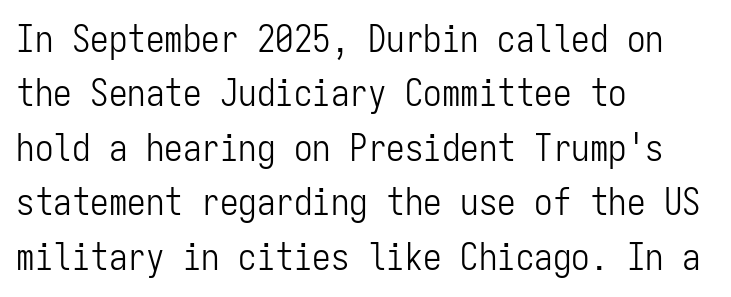
{"serif": "no", "italic": "no", "bold": "no", "weight": "light", "width": "condensed", "stroke_contrast": "low", "x_height": "medium", "monospaced": "yes", "underline": "no", "align": "left", "line_spacing": "normal", "line_spacing_ratio": 1.47, "letter_spacing": "normal", "letter_spacing_em": 0.0, "glyph_px": 37}
